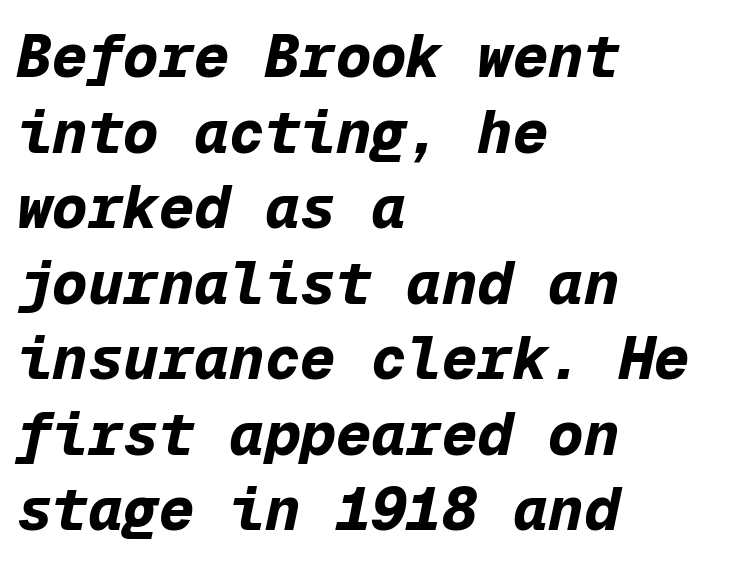
Q: Is the text bold? A: Yes.
Q: Is the text italic (slanted)? A: Yes, it leans right by about 12 degrees.
Q: Is the text underlined? A: No.
Q: How is the paragraph aligned? A: Left-aligned.
Q: Is the spacing between letters normal or unusually wide? A: Normal.
Q: Is the spacing between lines tight, normal or loose? A: Normal.
Q: Width (condensed, normal, or wide)? A: Normal.
Q: Stroke contrast? A: Low.
Q: x-height? A: Medium.
Q: Monospaced? A: Yes.
